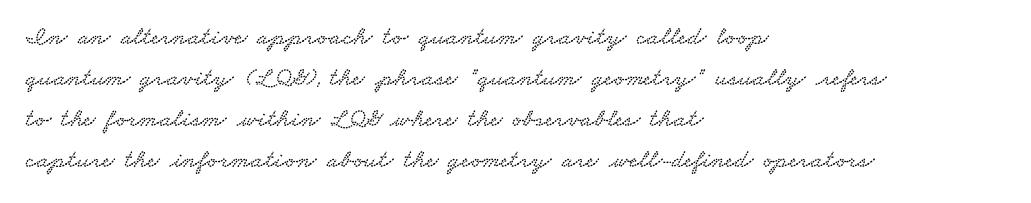
Q: Is the text underlined? A: No.
Q: How is the paragraph aligned? A: Left-aligned.
Q: Is the spacing between letters normal or unusually wide? A: Normal.
Q: Is the spacing between lines tight, normal or loose? A: Normal.
